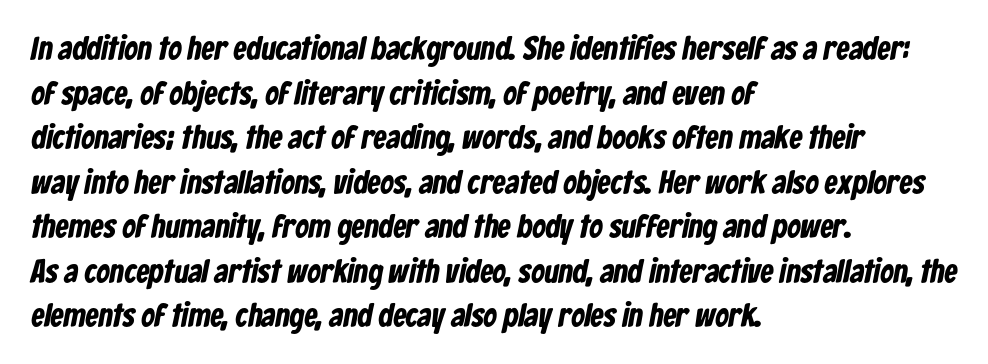
Q: Is the text bold? A: Yes.
Q: Is the typeface a serif or a sans-serif typeface? A: Sans-serif.
Q: Is the text underlined? A: No.
Q: How is the paragraph aligned? A: Left-aligned.
Q: Is the spacing between letters normal or unusually wide? A: Normal.
Q: Is the spacing between lines tight, normal or loose? A: Normal.
Q: Width (condensed, normal, or wide)? A: Condensed.
Q: Stroke contrast? A: Low.
Q: x-height? A: Medium.
Q: Monospaced? A: No.
